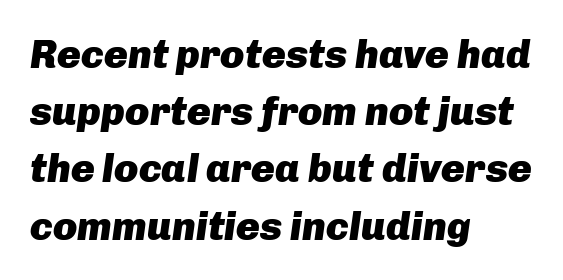
Q: Is the text bold? A: Yes.
Q: Is the text italic (slanted)? A: Yes, it leans right by about 8 degrees.
Q: Is the text underlined? A: No.
Q: How is the paragraph aligned? A: Left-aligned.
Q: Is the spacing between letters normal or unusually wide? A: Normal.
Q: Is the spacing between lines tight, normal or loose? A: Normal.
Q: Width (condensed, normal, or wide)? A: Normal.
Q: Stroke contrast? A: Low.
Q: x-height? A: Medium.
Q: Monospaced? A: No.
